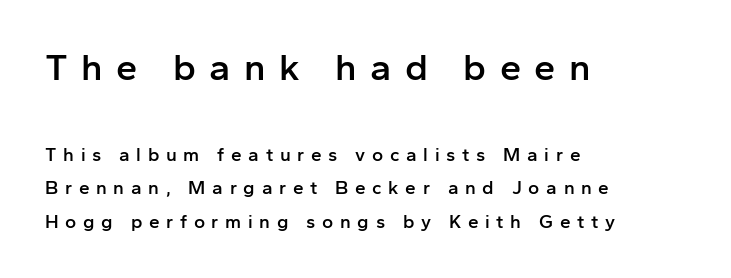
The image shows 38 px semibold sans-serif type, upright; set left-aligned, line spacing 1.77x, unusually wide letter spacing (+0.35 em), not underlined; the first (top) block is 2.0x larger; low stroke contrast and a medium x-height.
